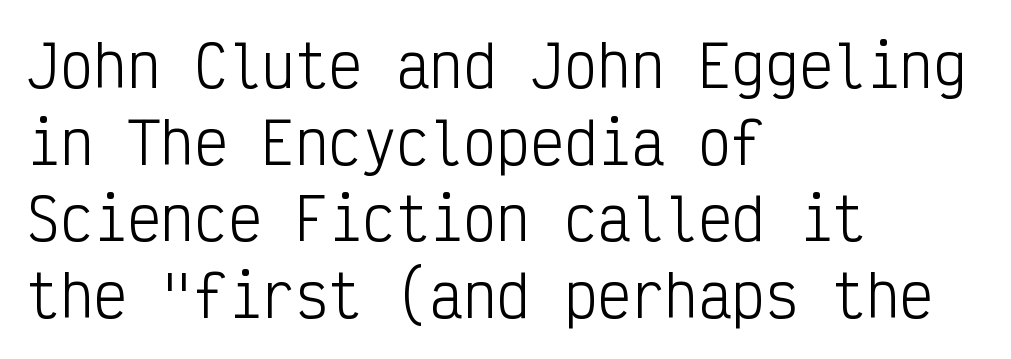
The image shows 56 px light, condensed sans-serif type, upright, monospaced; set left-aligned, normal line spacing (1.37x), normal letter spacing, not underlined; low stroke contrast and a medium x-height.
